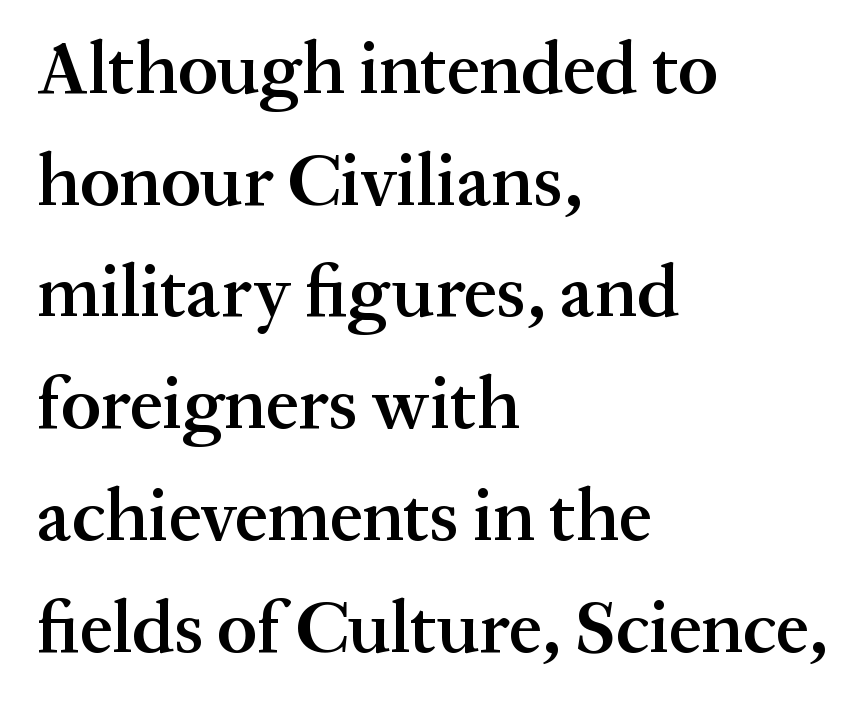
The image shows 74 px semibold serif type, upright; set left-aligned, normal line spacing (1.51x), normal letter spacing, not underlined; medium stroke contrast and a medium x-height.
